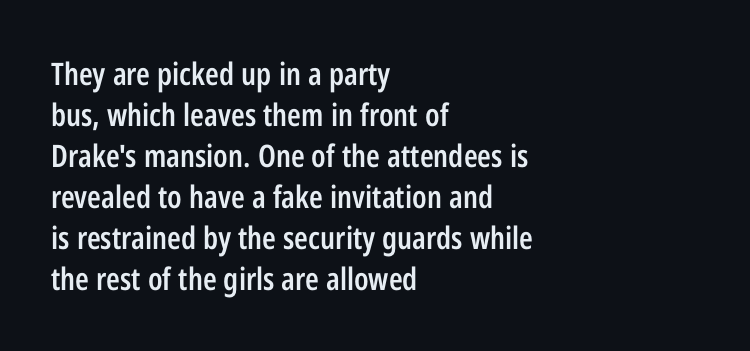
Q: Is the text bold? A: Semi-bold.
Q: Is the text italic (slanted)? A: No, it is upright.
Q: Is the typeface a serif or a sans-serif typeface? A: Sans-serif.
Q: Is the text underlined? A: No.
Q: How is the paragraph aligned? A: Left-aligned.
Q: Is the spacing between letters normal or unusually wide? A: Normal.
Q: Is the spacing between lines tight, normal or loose? A: Normal.
Q: Width (condensed, normal, or wide)? A: Condensed.
Q: Stroke contrast? A: Low.
Q: x-height? A: Medium.
Q: Monospaced? A: No.
